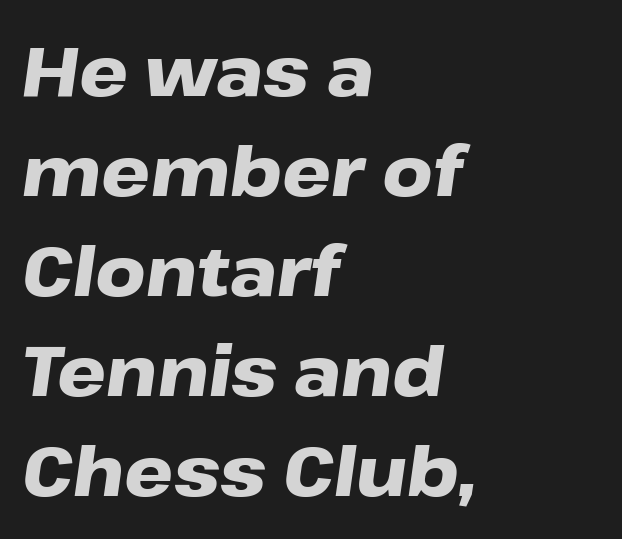
The image shows 69 px heavy, wide type, italic (leaning right); set left-aligned, normal line spacing (1.45x), normal letter spacing, not underlined; low stroke contrast and a medium x-height.
